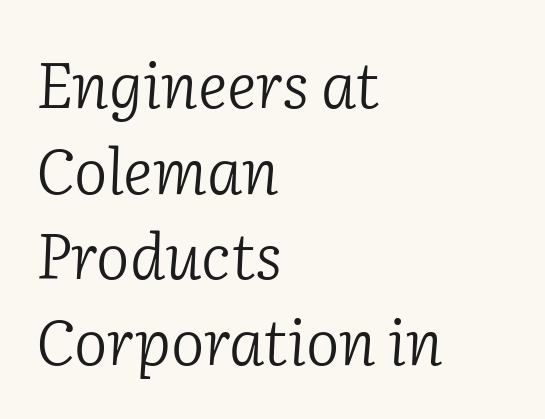
Q: Is the text bold? A: No.
Q: Is the text italic (slanted)? A: Yes, it leans right by about 2 degrees.
Q: Is the typeface a serif or a sans-serif typeface? A: Serif.
Q: Is the text underlined? A: No.
Q: How is the paragraph aligned? A: Left-aligned.
Q: Is the spacing between letters normal or unusually wide? A: Normal.
Q: Is the spacing between lines tight, normal or loose? A: Normal.
Q: Width (condensed, normal, or wide)? A: Normal.
Q: Stroke contrast? A: Low.
Q: x-height? A: Medium.
Q: Monospaced? A: No.
